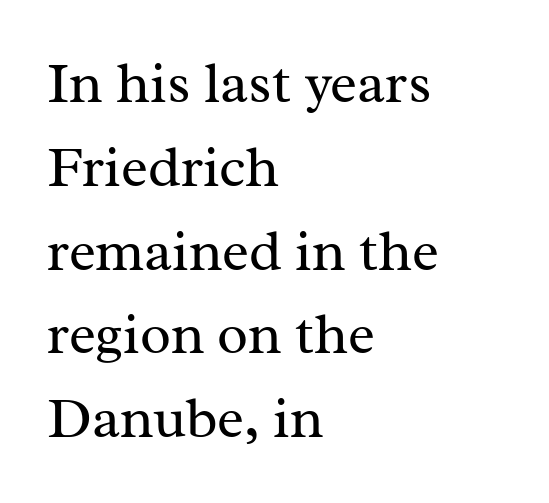
The image shows 57 px regular-weight serif type, upright; set left-aligned, normal line spacing (1.47x), normal letter spacing, not underlined; medium stroke contrast and a medium x-height.
